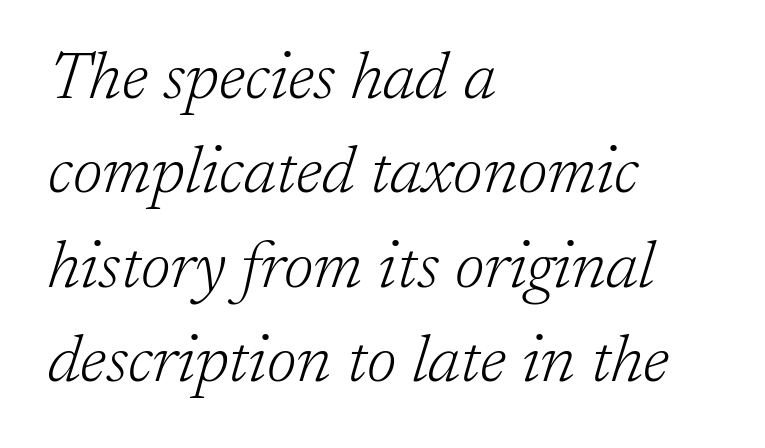
Posture: slanted. Descenders hang freely into open space. These lines are rendered in a variable-pitch font. Caption: multi-line text, flush left, ragged right. Counters stay open thanks to moderate or lighter strokes. How are the letters spaced? Ordinarily, with no added tracking.
